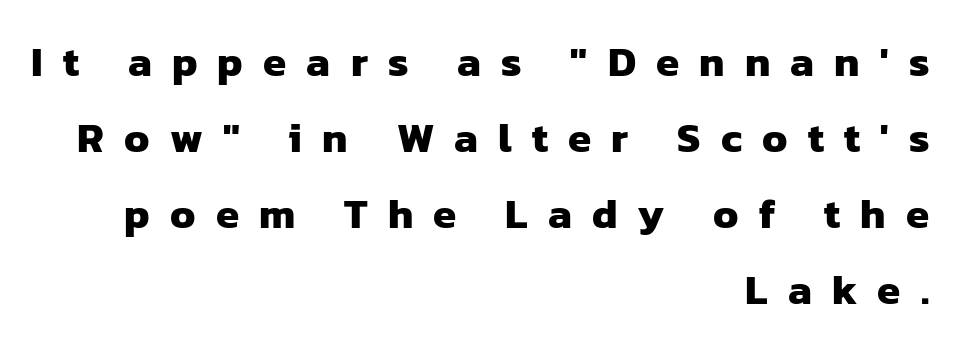
Q: Is the text bold? A: Yes.
Q: Is the typeface a serif or a sans-serif typeface? A: Sans-serif.
Q: Is the text underlined? A: No.
Q: How is the paragraph aligned? A: Right-aligned.
Q: Is the spacing between letters normal or unusually wide? A: Unusually wide.
Q: Width (condensed, normal, or wide)? A: Normal.
Q: Stroke contrast? A: Low.
Q: x-height? A: Medium.
Q: Monospaced? A: No.
